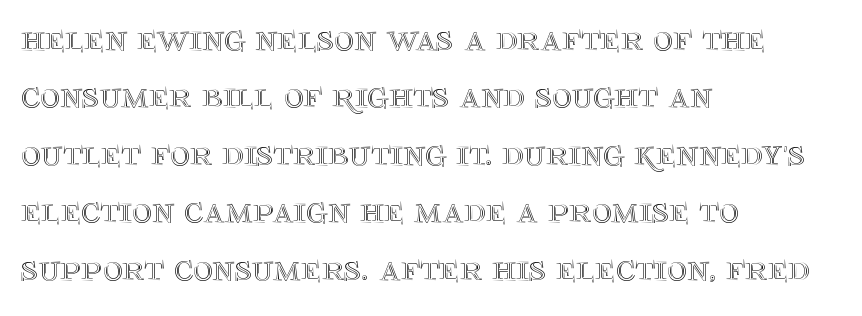
Q: Is the text italic (slanted)? A: No, it is upright.
Q: Is the text underlined? A: No.
Q: How is the paragraph aligned? A: Left-aligned.
Q: Is the spacing between letters normal or unusually wide? A: Normal.
Q: Is the spacing between lines tight, normal or loose? A: Normal.
Q: Width (condensed, normal, or wide)? A: Normal.
Q: x-height? A: Large.
Q: Monospaced? A: No.
